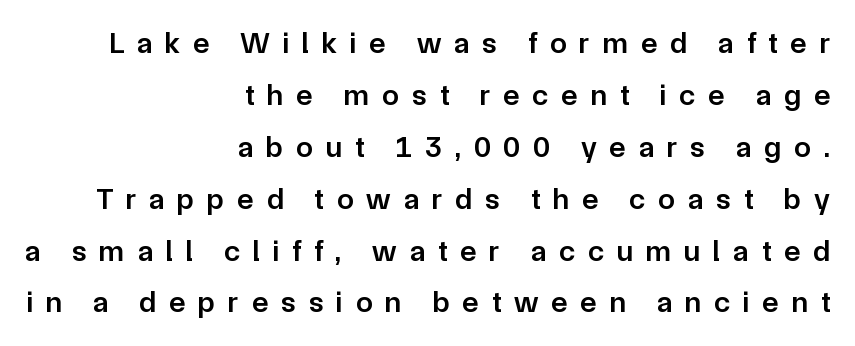
{"serif": "no", "italic": "no", "bold": "semi", "weight": "semibold", "width": "normal", "stroke_contrast": "low", "x_height": "medium", "monospaced": "no", "underline": "no", "align": "right", "line_spacing_ratio": 1.73, "letter_spacing": "wide", "letter_spacing_em": 0.43, "glyph_px": 30}
